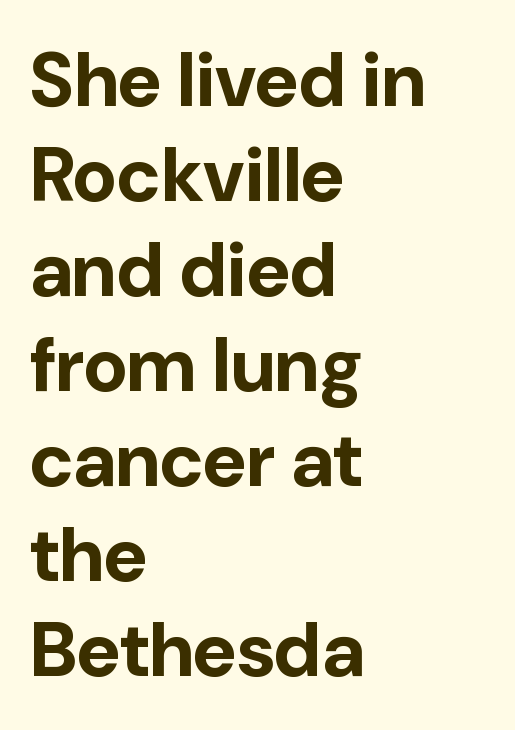
The image shows 76 px bold sans-serif type, upright; set left-aligned, normal line spacing (1.25x), normal letter spacing, not underlined; low stroke contrast and a medium x-height.
